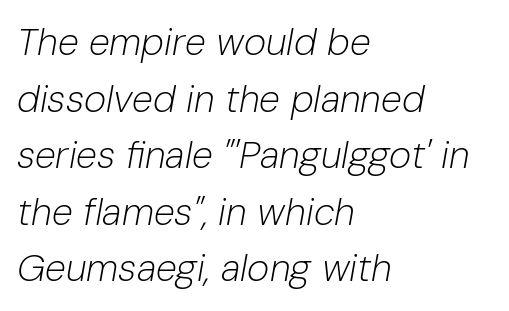
{"italic": "yes", "lean": "right", "slant_degrees": 10, "bold": "no", "weight": "light", "width": "normal", "stroke_contrast": "low", "x_height": "medium", "monospaced": "no", "underline": "no", "align": "left", "line_spacing": "normal", "line_spacing_ratio": 1.49, "letter_spacing": "normal", "letter_spacing_em": 0.0, "glyph_px": 38}
